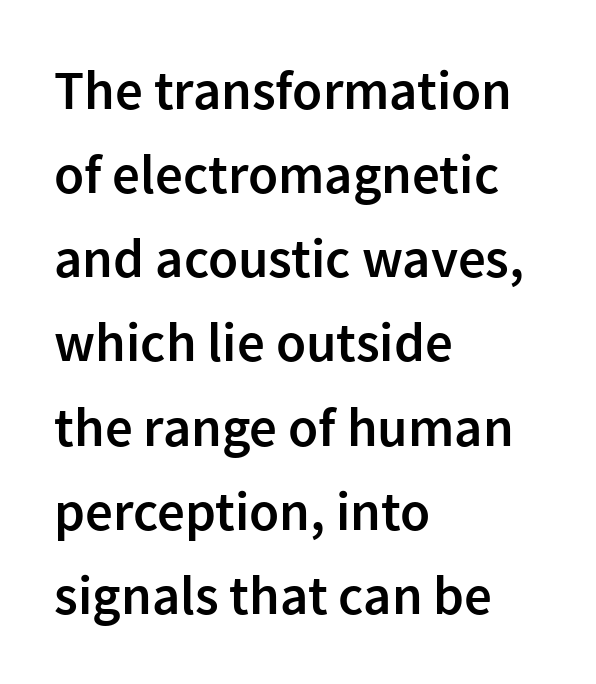
{"serif": "no", "italic": "no", "bold": "semi", "weight": "semibold", "width": "normal", "stroke_contrast": "low", "x_height": "medium", "monospaced": "no", "underline": "no", "align": "left", "line_spacing": "normal", "line_spacing_ratio": 1.53, "letter_spacing": "normal", "letter_spacing_em": 0.0, "glyph_px": 55}
